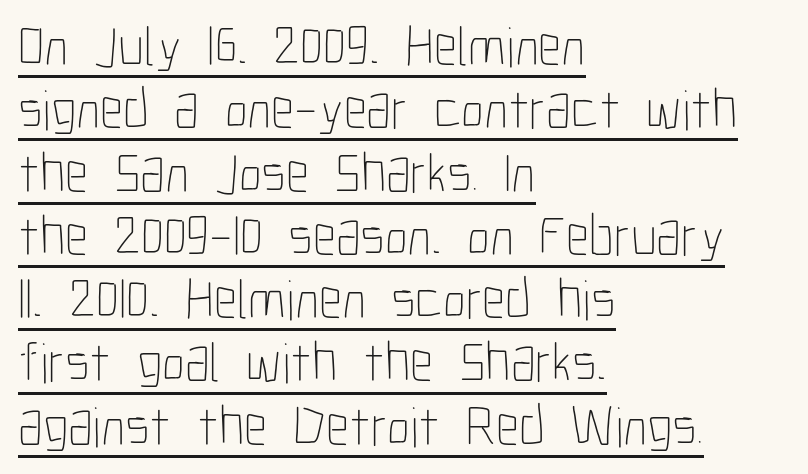
The image shows 57 px thin, condensed type, upright; set left-aligned, tight line spacing (1.11x), normal letter spacing, underlined; low stroke contrast and a medium x-height.
